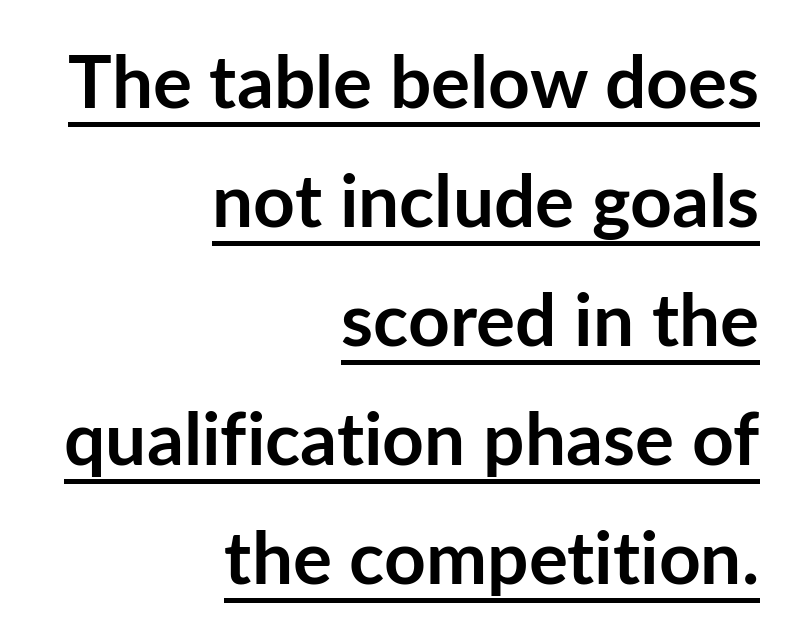
Q: Is the text bold? A: Yes.
Q: Is the text italic (slanted)? A: No, it is upright.
Q: Is the typeface a serif or a sans-serif typeface? A: Sans-serif.
Q: Is the text underlined? A: Yes.
Q: How is the paragraph aligned? A: Right-aligned.
Q: Is the spacing between letters normal or unusually wide? A: Normal.
Q: Is the spacing between lines tight, normal or loose? A: Normal.
Q: Width (condensed, normal, or wide)? A: Normal.
Q: Stroke contrast? A: Low.
Q: x-height? A: Medium.
Q: Monospaced? A: No.
